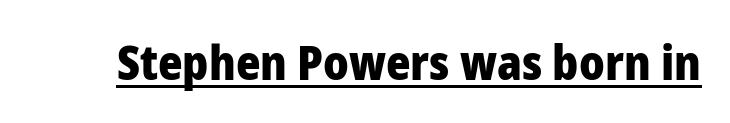
{"serif": "no", "italic": "no", "bold": "yes", "weight": "heavy", "width": "normal", "stroke_contrast": "low", "x_height": "medium", "monospaced": "no", "underline": "yes", "letter_spacing": "normal", "letter_spacing_em": 0.0, "glyph_px": 47}
